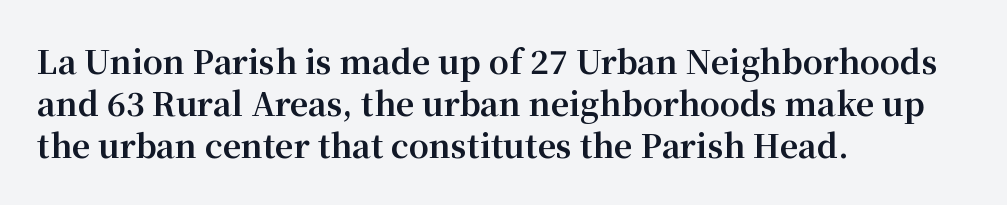
{"serif": "yes", "italic": "no", "bold": "yes", "weight": "bold", "width": "normal", "stroke_contrast": "medium", "x_height": "medium", "monospaced": "no", "underline": "no", "align": "left", "line_spacing": "normal", "line_spacing_ratio": 1.31, "letter_spacing": "normal", "letter_spacing_em": 0.0, "glyph_px": 32}
